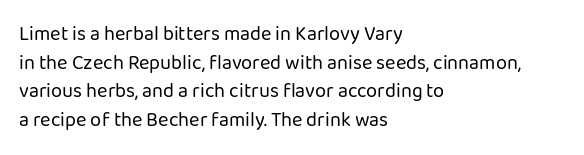
Q: Is the text bold? A: No.
Q: Is the text italic (slanted)? A: No, it is upright.
Q: Is the text underlined? A: No.
Q: How is the paragraph aligned? A: Left-aligned.
Q: Is the spacing between letters normal or unusually wide? A: Normal.
Q: Is the spacing between lines tight, normal or loose? A: Normal.
